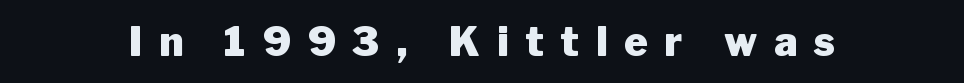
Q: Is the text bold? A: Yes.
Q: Is the text italic (slanted)? A: No, it is upright.
Q: Is the typeface a serif or a sans-serif typeface? A: Sans-serif.
Q: Is the text underlined? A: No.
Q: Is the spacing between letters normal or unusually wide? A: Unusually wide.
Q: Width (condensed, normal, or wide)? A: Normal.
Q: Stroke contrast? A: Low.
Q: x-height? A: Medium.
Q: Monospaced? A: No.
